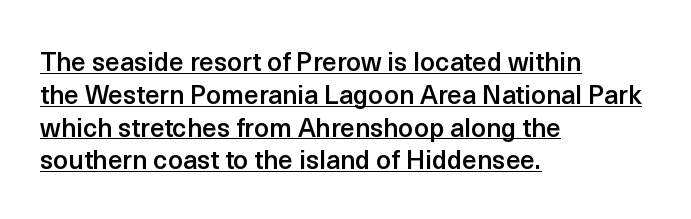
{"italic": "no", "bold": "semi", "underline": "yes", "align": "left", "line_spacing": "normal", "line_spacing_ratio": 1.26, "letter_spacing": "normal", "letter_spacing_em": 0.0, "glyph_px": 26}
